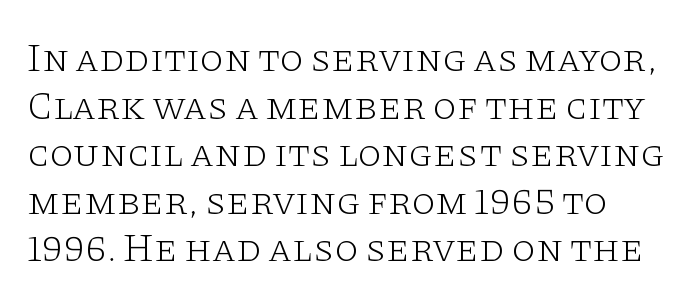
The image shows 39 px light, wide serif type, upright; set line spacing 1.22x, normal letter spacing, not underlined; low stroke contrast and a large x-height.
